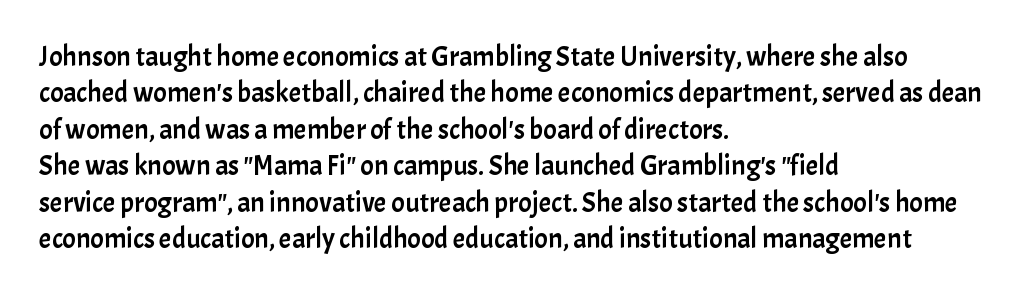
{"serif": "no", "italic": "no", "width": "normal", "stroke_contrast": "low", "x_height": "medium", "monospaced": "no", "underline": "no", "align": "left", "line_spacing": "normal", "line_spacing_ratio": 1.3, "letter_spacing": "normal", "letter_spacing_em": 0.0, "glyph_px": 28}
